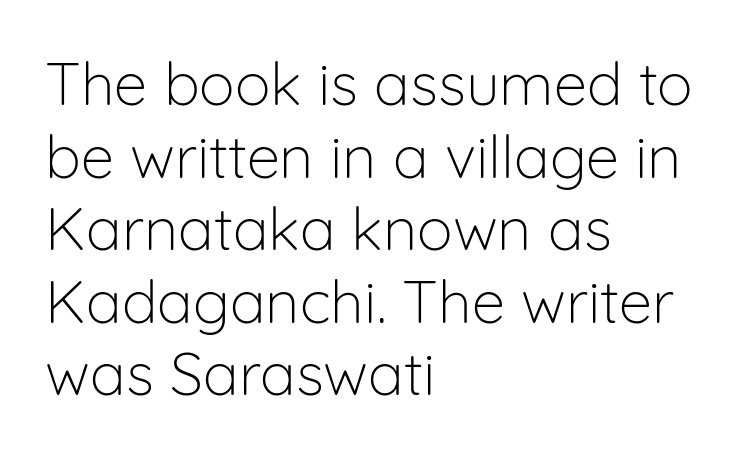
The face used here is proportionally spaced, like ordinary book or web type. Has an underline been added? It has not. The letters sit at their default tracking, neither squeezed nor spread. Ink coverage per letter is moderate at most. In terms of posture, this sample is upright. The passage shown is typeset with a sans-serif family.
